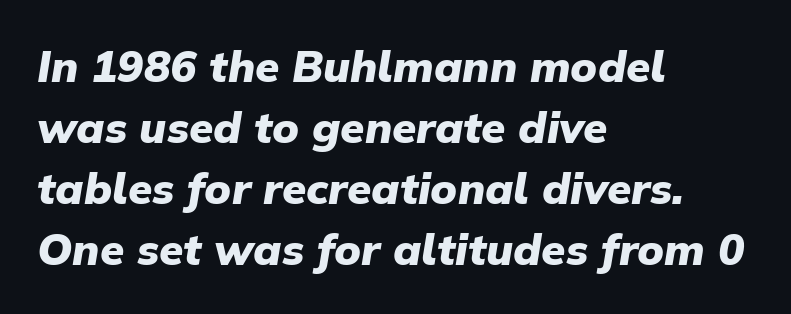
{"italic": "yes", "lean": "right", "slant_degrees": 9, "bold": "yes", "weight": "heavy", "width": "normal", "stroke_contrast": "low", "x_height": "medium", "monospaced": "no", "underline": "no", "align": "left", "line_spacing": "normal", "line_spacing_ratio": 1.39, "letter_spacing": "normal", "letter_spacing_em": 0.0, "glyph_px": 44}
